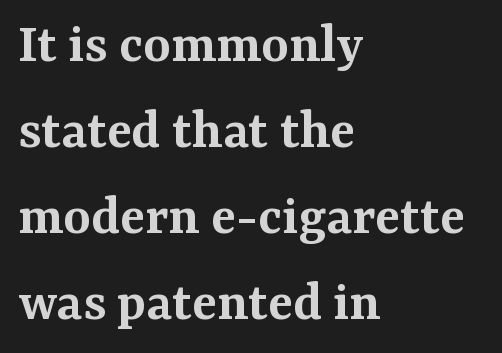
Q: Is the text bold? A: Semi-bold.
Q: Is the text italic (slanted)? A: No, it is upright.
Q: Is the typeface a serif or a sans-serif typeface? A: Serif.
Q: Is the text underlined? A: No.
Q: How is the paragraph aligned? A: Left-aligned.
Q: Is the spacing between letters normal or unusually wide? A: Normal.
Q: Is the spacing between lines tight, normal or loose? A: Normal.
Q: Width (condensed, normal, or wide)? A: Normal.
Q: Stroke contrast? A: Medium.
Q: x-height? A: Medium.
Q: Monospaced? A: No.
